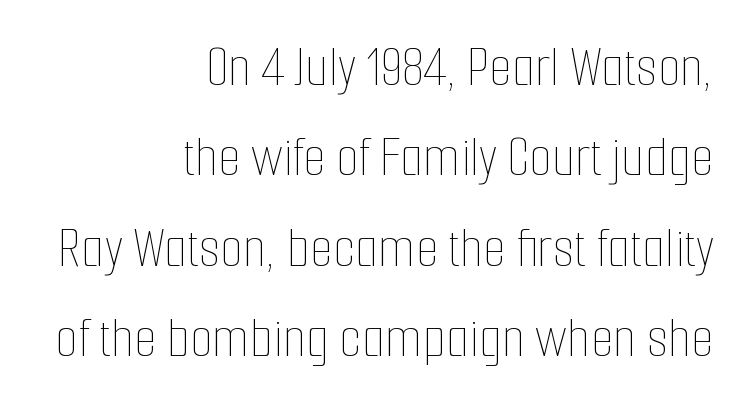
If you drew a ruler down the right edge, every line would touch it. Compared with typical paragraphs, the rows here are spaced about the same. This sample has the flowing, uneven cadence of proportional lettering. A quiet, ordinary-to-light weight characterises the typeface. Tall strokes in this sample are plumb rather than angled. How are the letters spaced? Ordinarily, with no added tracking.
